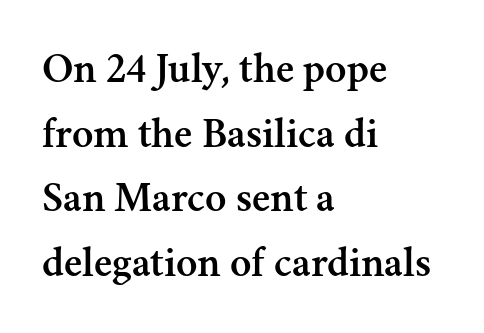
Q: Is the text italic (slanted)? A: No, it is upright.
Q: Is the typeface a serif or a sans-serif typeface? A: Serif.
Q: Is the text underlined? A: No.
Q: How is the paragraph aligned? A: Left-aligned.
Q: Is the spacing between letters normal or unusually wide? A: Normal.
Q: Is the spacing between lines tight, normal or loose? A: Normal.
Q: Width (condensed, normal, or wide)? A: Normal.
Q: Stroke contrast? A: Medium.
Q: x-height? A: Small.
Q: Monospaced? A: No.
